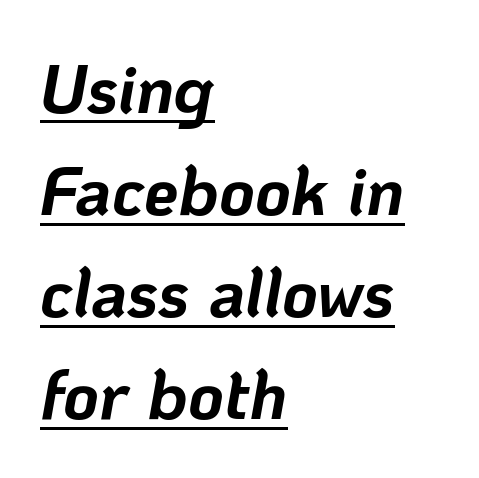
The image shows 69 px bold type, italic (leaning right); set left-aligned, normal line spacing (1.48x), normal letter spacing, underlined; low stroke contrast and a medium x-height.
